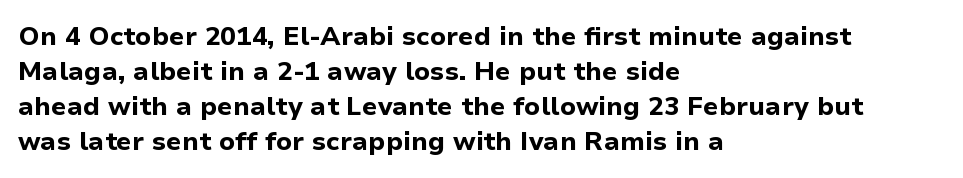
Q: Is the text bold? A: Yes.
Q: Is the text italic (slanted)? A: No, it is upright.
Q: Is the text underlined? A: No.
Q: How is the paragraph aligned? A: Left-aligned.
Q: Is the spacing between letters normal or unusually wide? A: Normal.
Q: Is the spacing between lines tight, normal or loose? A: Normal.
